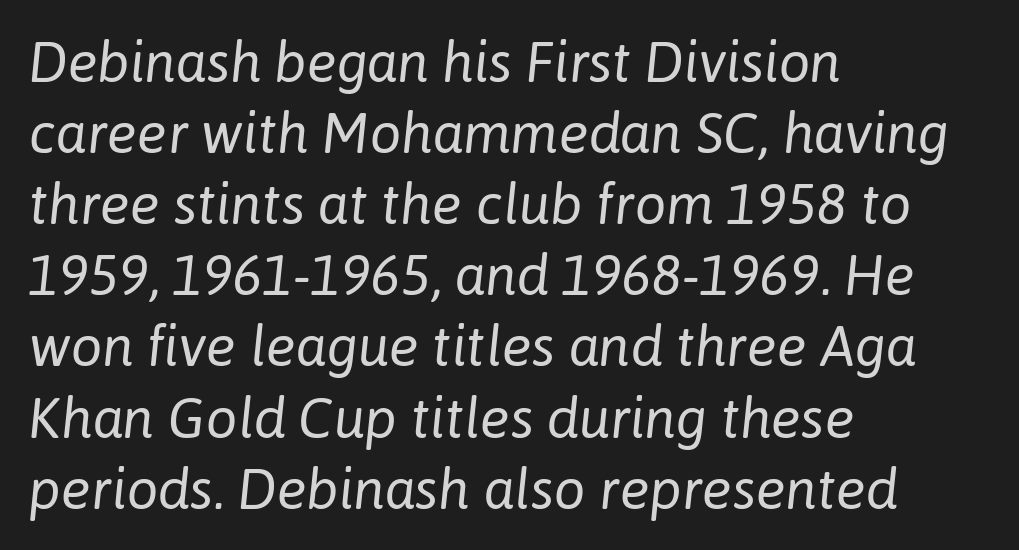
The image shows 56 px regular-weight type, italic (leaning right); set left-aligned, normal line spacing (1.27x), normal letter spacing, not underlined; low stroke contrast and a medium x-height.
